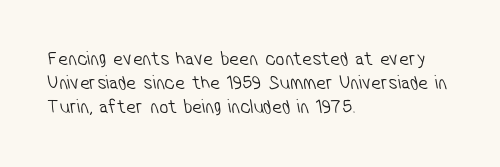
The strokes are not fattened; the text isn't bold. Default kerning and tracking; the words read as compact shapes. One-word summary of the alignment: left. Check under the words: just untouched page.
